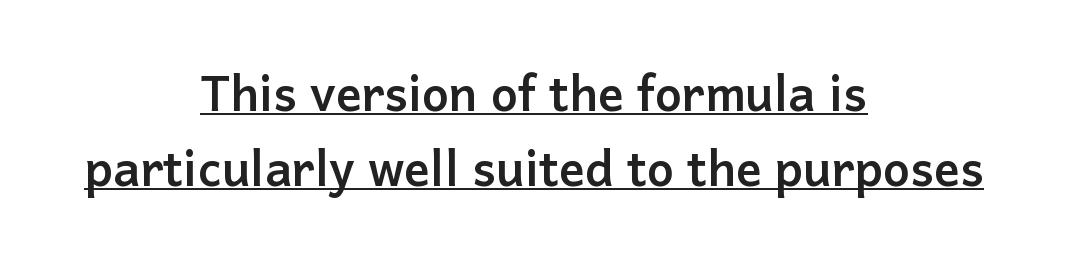
The image shows 48 px semibold sans-serif type, upright; set centered, normal line spacing (1.56x), normal letter spacing, underlined; low stroke contrast and a medium x-height.
